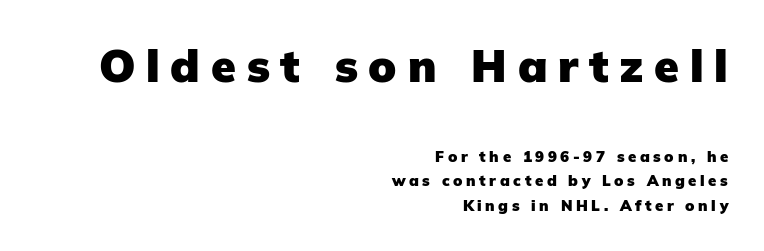
How heavy is the stroke? Heavy — this is a bold. Block one is the big one; block two sits smaller underneath. The horizontal fit of the characters is loose and conspicuously gappy. Honestly, there is no underline to notice here at all.
